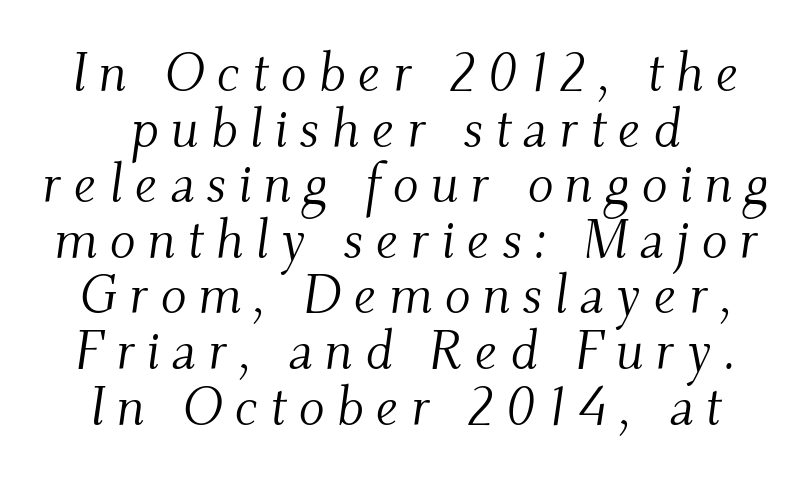
There's an unmistakable incline to the writing here. This sample has the flowing, uneven cadence of proportional lettering. Clear beneath every line of the passage. This is not heavy type; no bold has been used.
